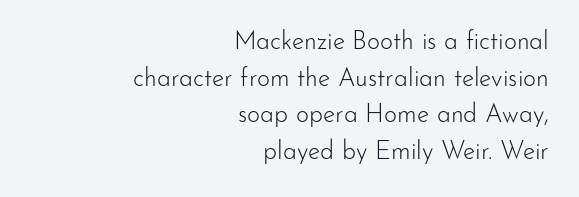
{"italic": "no", "bold": "no", "underline": "no", "align": "right", "line_spacing": "normal", "line_spacing_ratio": 1.47, "letter_spacing": "normal", "letter_spacing_em": 0.0, "glyph_px": 25}
